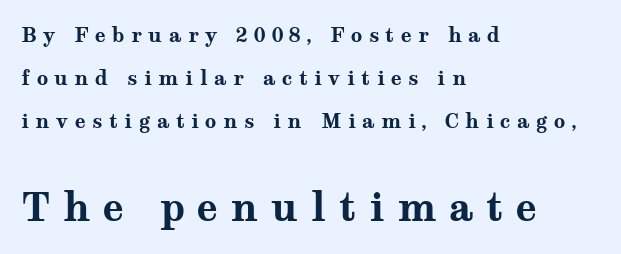
Q: Is the text bold? A: Yes.
Q: Is the text italic (slanted)? A: No, it is upright.
Q: Is the typeface a serif or a sans-serif typeface? A: Serif.
Q: Is the text underlined? A: No.
Q: How is the paragraph aligned? A: Left-aligned.
Q: Is the spacing between letters normal or unusually wide? A: Unusually wide.
Q: Is the spacing between lines tight, normal or loose? A: Loose.
Q: Which block of text is set in a larger size, the first (top) or the second (bottom)? A: The second (bottom) one.
Q: Width (condensed, normal, or wide)? A: Wide.
Q: Stroke contrast? A: Medium.
Q: x-height? A: Medium.
Q: Monospaced? A: No.
